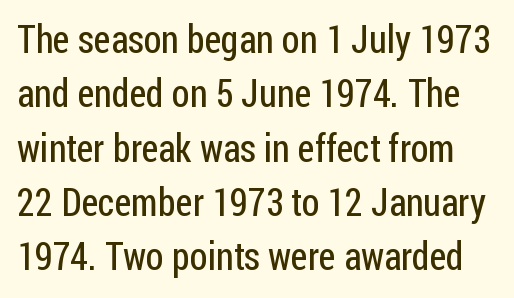
Stems and bowls with no extra thickness — not bold. These lines keep a tight, regular rhythm from letter to letter. Is this a fixed-width face? No — the glyphs have proportional, varying widths. The baseline area is clear. Nothing sits at the stroke ends, so this counts as sans-serif. Style check: upright.
